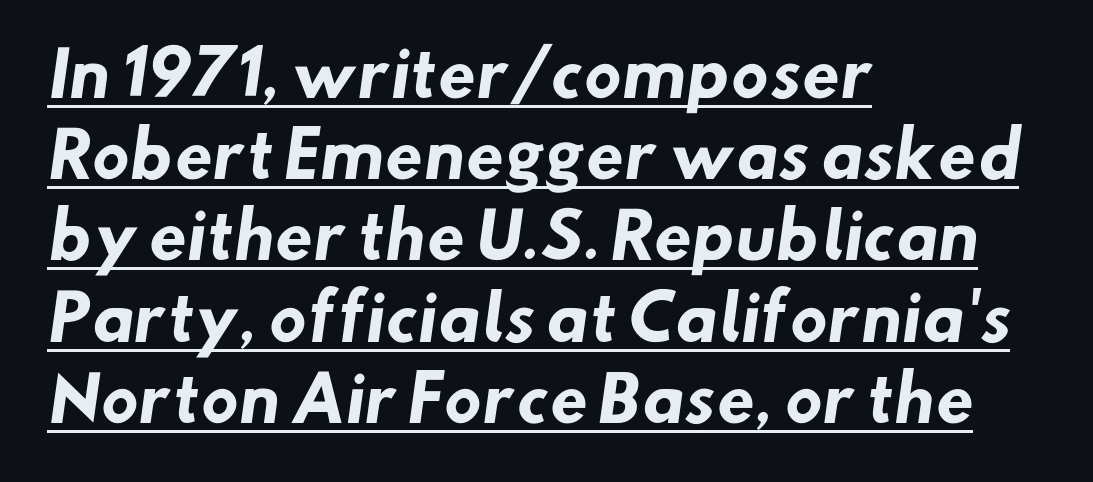
The text block is weighted toward the left margin, trailing off unevenly rightward. Regarding leading, the lines here are spaced in the standard way. Spacing verdict: proportional, widths tailored to each character. The font family rendered here belongs to the sans-serif group.
